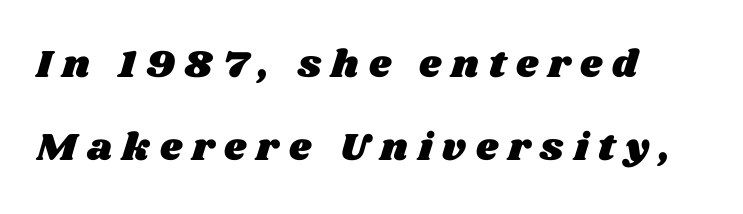
Q: Is the text underlined? A: No.
Q: How is the paragraph aligned? A: Left-aligned.
Q: Is the spacing between letters normal or unusually wide? A: Unusually wide.
Q: Is the spacing between lines tight, normal or loose? A: Loose.
Q: Width (condensed, normal, or wide)? A: Wide.
Q: Stroke contrast? A: Medium.
Q: x-height? A: Large.
Q: Monospaced? A: No.
